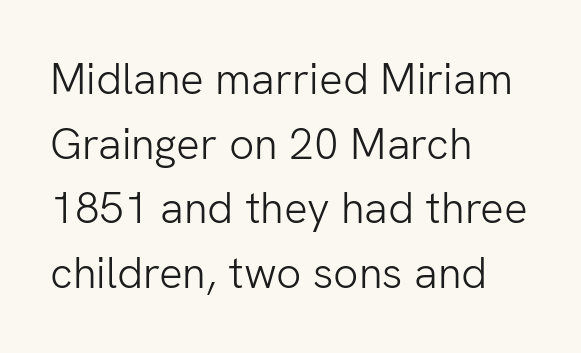
The image shows 44 px light sans-serif type, upright; set left-aligned, normal line spacing (1.47x), normal letter spacing, not underlined; low stroke contrast and a medium x-height.
